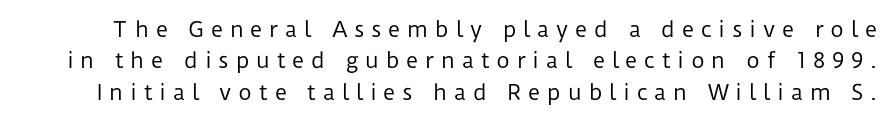
The image shows 21 px text type, upright; set normal line spacing (1.5x), unusually wide letter spacing (+0.32 em), not underlined.
